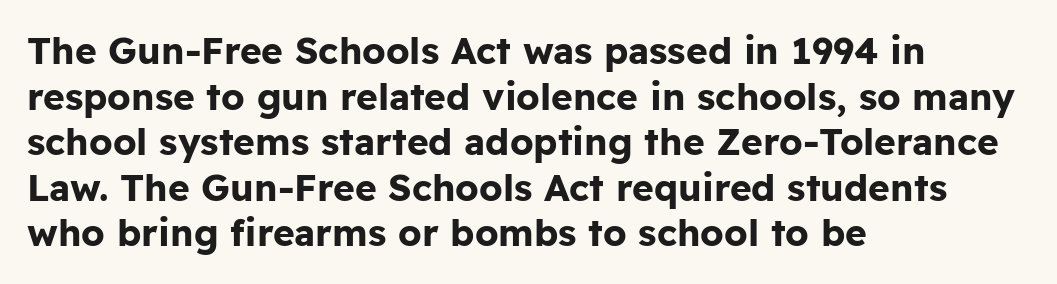
Quick note: underline off. Students, this is bold: see how much ink each stroke carries. These lines are rendered in a variable-pitch font. The letters stand straight up with perfectly vertical stems. This rendering employs a face without finishing strokes, i.e., a sans-serif.
